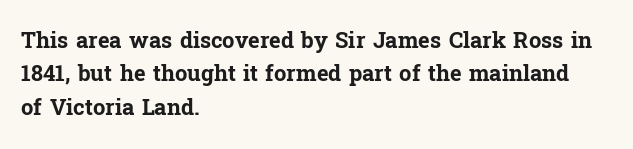
Q: Is the text bold? A: Yes.
Q: Is the text italic (slanted)? A: No, it is upright.
Q: Is the text underlined? A: No.
Q: How is the paragraph aligned? A: Left-aligned.
Q: Is the spacing between letters normal or unusually wide? A: Normal.
Q: Is the spacing between lines tight, normal or loose? A: Normal.
